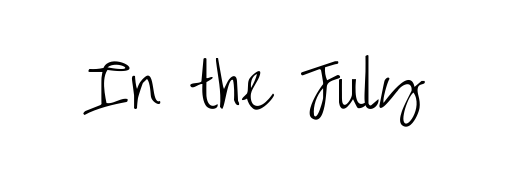
This rendering features lettering with no underline. Font category for this specimen: sans-serif. You could not count columns in this text — the font is proportionally spaced. Stems and bowls with no extra thickness — not bold. The text block is weighted toward neither margin, spreading evenly from the middle.
